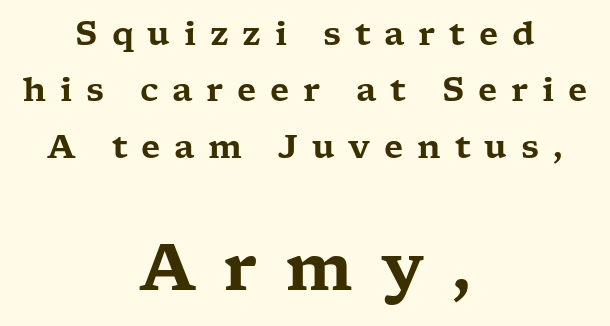
Q: Is the text italic (slanted)? A: No, it is upright.
Q: Is the typeface a serif or a sans-serif typeface? A: Serif.
Q: Is the text underlined? A: No.
Q: How is the paragraph aligned? A: Centered.
Q: Is the spacing between letters normal or unusually wide? A: Unusually wide.
Q: Which block of text is set in a larger size, the first (top) or the second (bottom)? A: The second (bottom) one.
Q: Width (condensed, normal, or wide)? A: Wide.
Q: Stroke contrast? A: Low.
Q: x-height? A: Medium.
Q: Monospaced? A: No.
